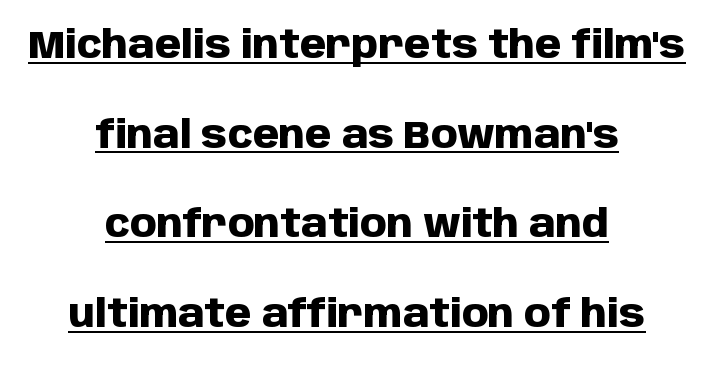
Q: Is the text bold? A: Yes.
Q: Is the text italic (slanted)? A: No, it is upright.
Q: Is the typeface a serif or a sans-serif typeface? A: Sans-serif.
Q: Is the text underlined? A: Yes.
Q: How is the paragraph aligned? A: Centered.
Q: Is the spacing between letters normal or unusually wide? A: Normal.
Q: Is the spacing between lines tight, normal or loose? A: Loose.
Q: Width (condensed, normal, or wide)? A: Normal.
Q: Stroke contrast? A: Low.
Q: x-height? A: Large.
Q: Monospaced? A: No.
